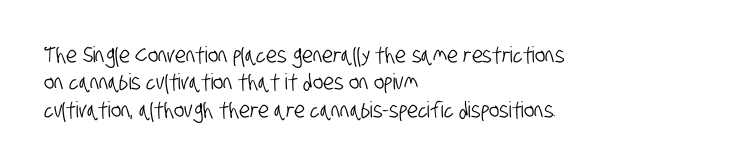
Which margin do the lines hug? The left one — the right edge is uneven. The space directly below the letters is spotless. Spacing between characters is what you'd get straight out of the box.
